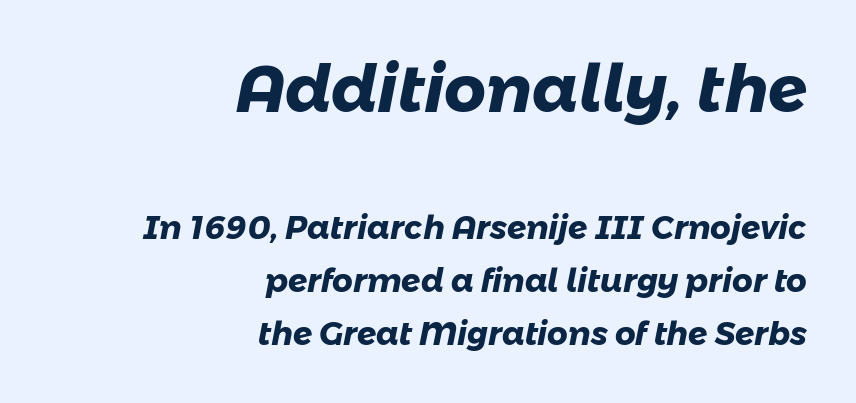
You get the large type first, then a drop to smaller type. Heavy, bold letterforms. The paragraph has a hard right edge and a soft left edge. Observe the ordinary spacing: letters are neighbours, not strangers.
